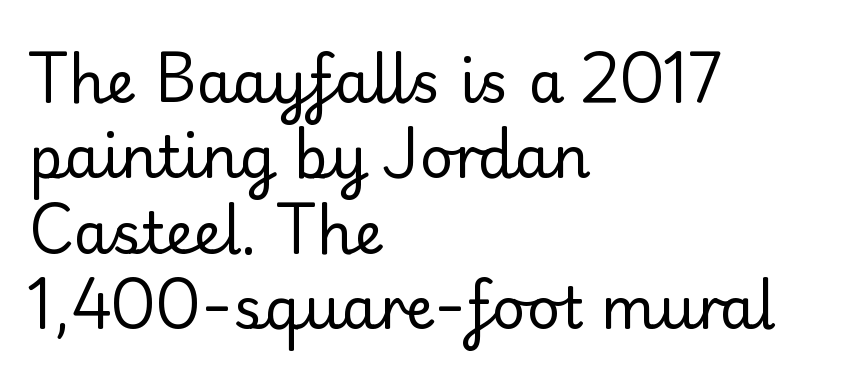
Caption: standard tracking, unaltered. Style check: upright. The line-height multiplier appears to be the usual default. These lines stack with their left ends in a neat column.
